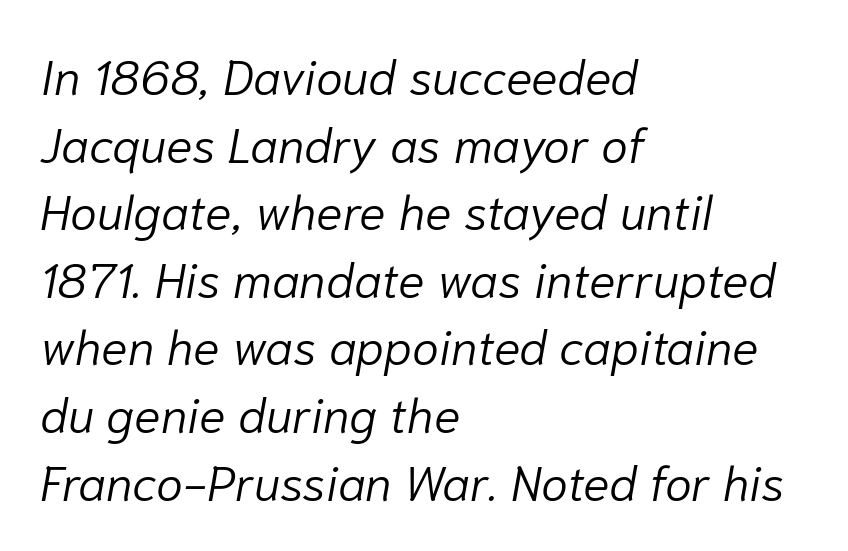
Successive baselines arrive at the customary interval. You could not count columns in this text — the font is proportionally spaced. Clear beneath every line of the passage. Typeset ragged right — the left edge is the straight one.
